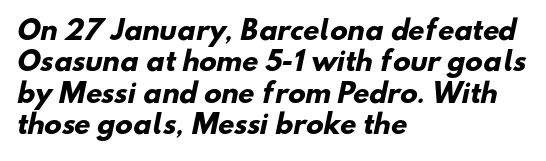
The glyphs are unaccompanied by any horizontal stroke below them. Weight check: bold — yes, fully. Glyph-to-glyph distance matches everyday printed text. Teacher's note: observe the even left margin — that is flush-left alignment.
